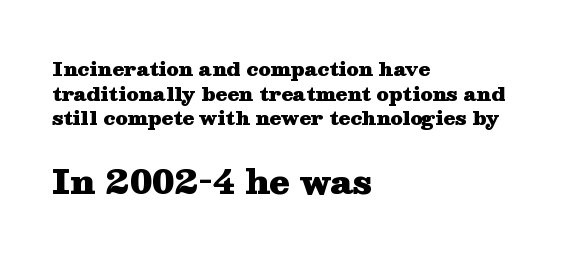
{"serif": "yes", "italic": "no", "bold": "yes", "weight": "heavy", "width": "wide", "stroke_contrast": "medium", "x_height": "medium", "monospaced": "no", "underline": "no", "align": "left", "line_spacing": "normal", "line_spacing_ratio": 1.3, "letter_spacing": "normal", "letter_spacing_em": 0.0, "larger_block": "second", "size_ratio": 1.74, "glyph_px": 33}
